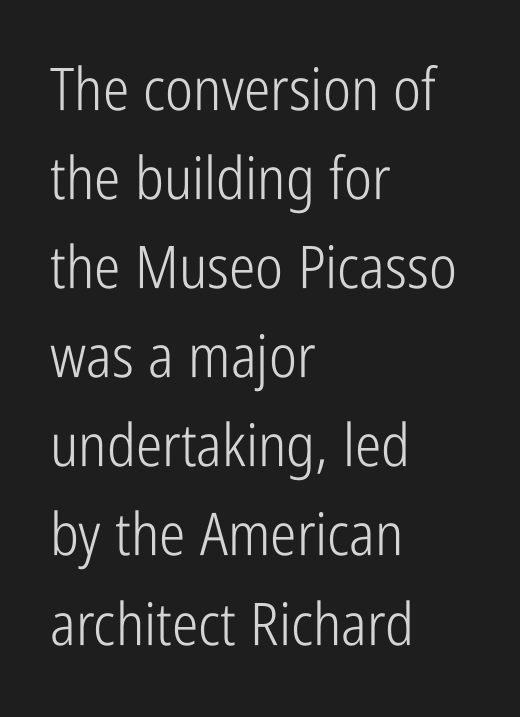
Which margin do the lines hug? The left one — the right edge is uneven. What's the leading like? Ordinary, nothing unusual. The string is rendered with underlining switched off. The type family on display is of the sans-serif kind. Is the letter spacing exaggerated? No — it looks like the ordinary default.
